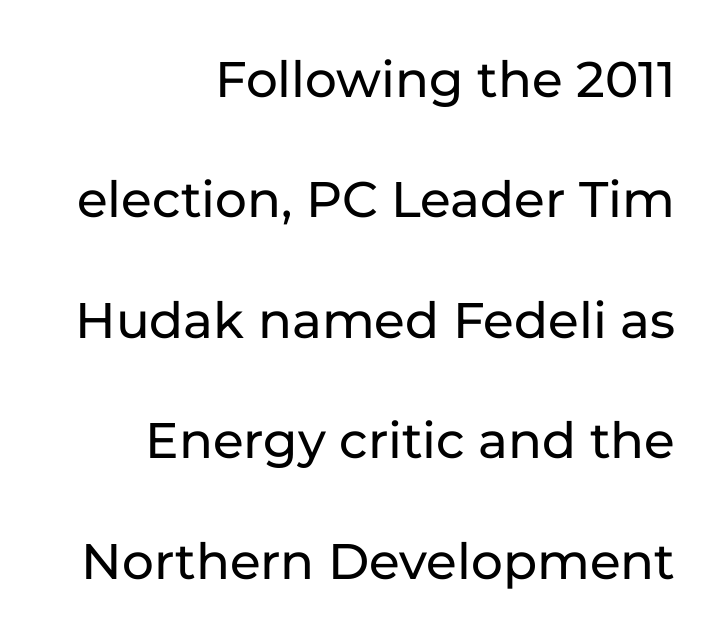
Q: Is the text italic (slanted)? A: No, it is upright.
Q: Is the typeface a serif or a sans-serif typeface? A: Sans-serif.
Q: Is the text underlined? A: No.
Q: How is the paragraph aligned? A: Right-aligned.
Q: Is the spacing between letters normal or unusually wide? A: Normal.
Q: Is the spacing between lines tight, normal or loose? A: Loose.
Q: Width (condensed, normal, or wide)? A: Normal.
Q: Stroke contrast? A: Low.
Q: x-height? A: Medium.
Q: Monospaced? A: No.
